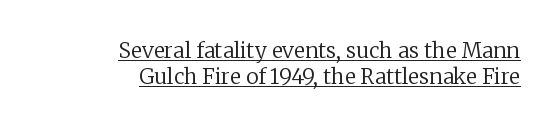
{"italic": "no", "bold": "no", "underline": "yes", "align": "right", "line_spacing_ratio": 1.24, "letter_spacing": "normal", "letter_spacing_em": 0.0, "glyph_px": 21}
